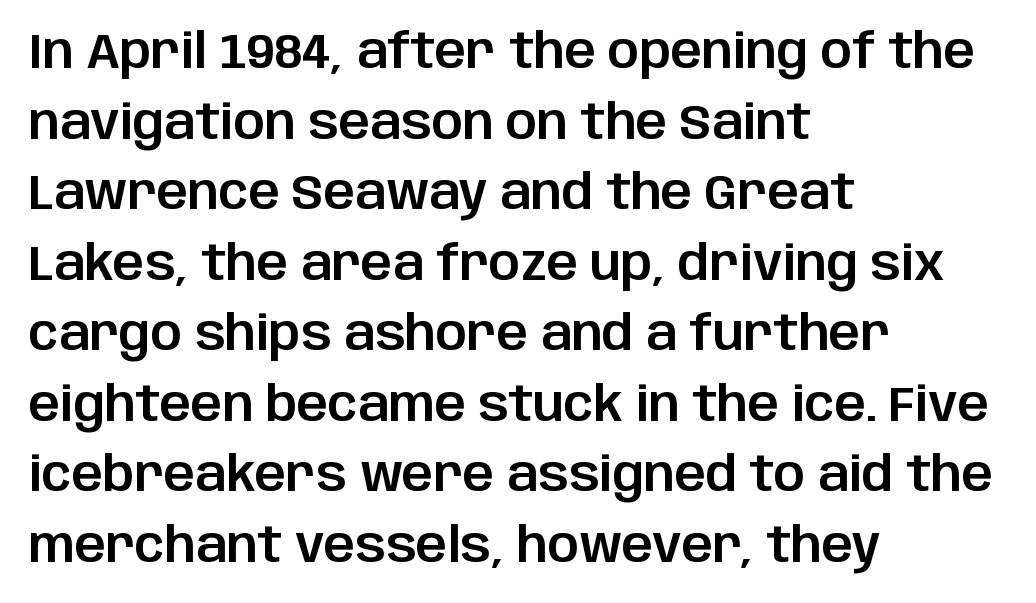
You can tell it's not italic because the verticals are truly vertical. Reading down the column, the eye jumps a familiar distance to each next line. This sample has the flowing, uneven cadence of proportional lettering. You can tell from the bare stems that sans-serif type was used. Check the space under the baseline: it is left empty.
